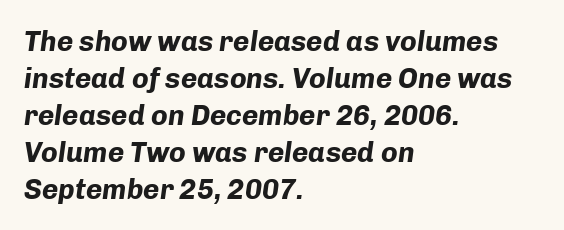
A bare baseline throughout the passage. This rendering leaves character spacing at its baseline value. A classic flush-left, rag-right setting is used for this passage. Is this a fixed-width face? No — the glyphs have proportional, varying widths. The leading is moderate, giving the passage an even texture. The letters are bold, with thick, heavy strokes.
